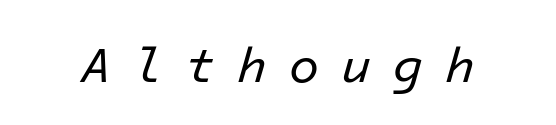
Q: Is the text bold? A: No.
Q: Is the text italic (slanted)? A: Yes, it leans right by about 16 degrees.
Q: Is the text underlined? A: No.
Q: Is the spacing between letters normal or unusually wide? A: Unusually wide.
Q: Width (condensed, normal, or wide)? A: Normal.
Q: Stroke contrast? A: Low.
Q: x-height? A: Medium.
